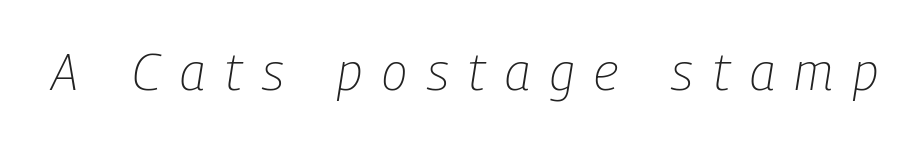
{"italic": "yes", "lean": "right", "slant_degrees": 9, "bold": "no", "weight": "light", "width": "condensed", "stroke_contrast": "low", "x_height": "medium", "monospaced": "no", "underline": "no", "letter_spacing": "wide", "letter_spacing_em": 0.38, "glyph_px": 52}
